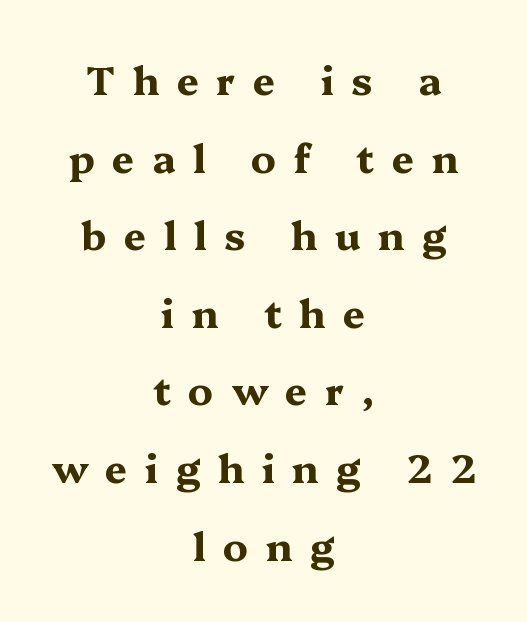
In terms of letterform style, serifs are clearly present. The rendering inserts visible extra space after every character. Look at the stroke-to-counter ratio: heavy, a bold. The leading is generous, giving the passage an open texture. Caption: multi-line text, centered on the measure. Proportional: the letters do not fall into vertical columns.
